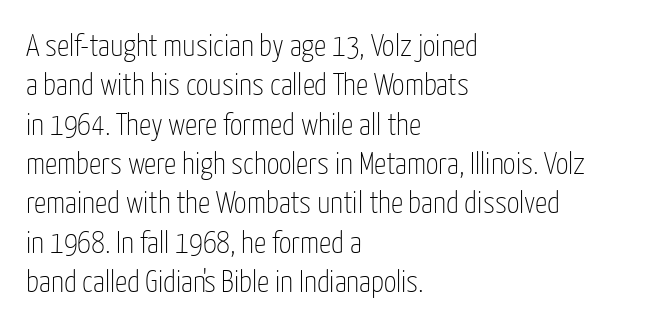
How would I describe the line gaps? Plain and ordinary. The baseline area is clear. The text was rendered using a sans face with plain stroke endings. Do the characters align in a grid? No, the font is proportional. The setting favours the left margin, as ordinary paragraphs usually do. Short note: letters normally spaced.
